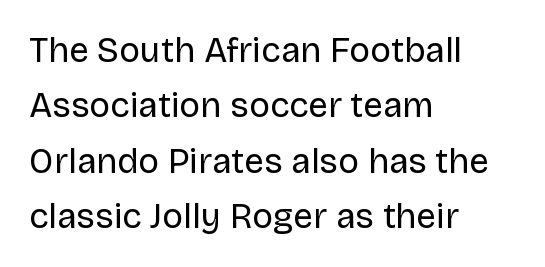
{"serif": "no", "italic": "no", "bold": "no", "weight": "regular", "width": "normal", "stroke_contrast": "low", "x_height": "large", "monospaced": "no", "underline": "no", "align": "left", "line_spacing": "normal", "line_spacing_ratio": 1.58, "letter_spacing": "normal", "letter_spacing_em": 0.0, "glyph_px": 35}
